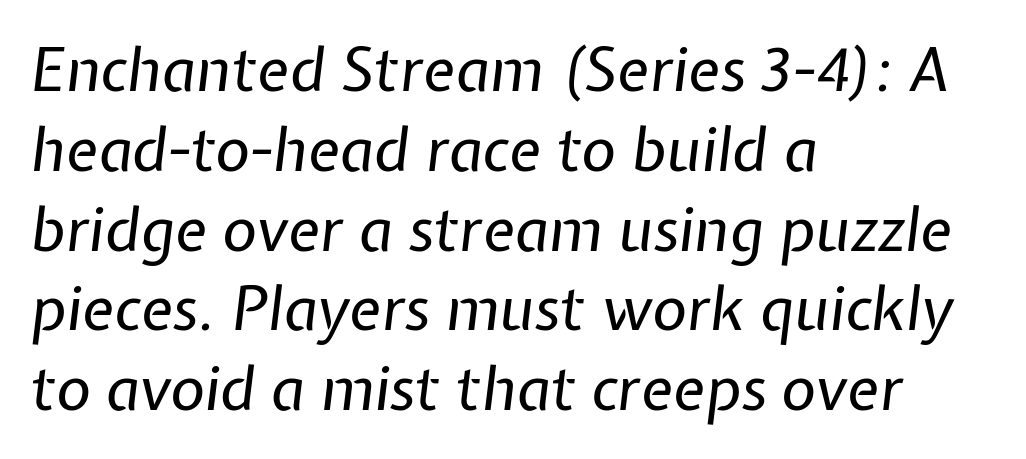
You could not count columns in this text — the font is proportionally spaced. Horizontal alignment here is leftward, the default for most running prose. You can tell it's italic because the verticals aren't actually vertical. This rendering leaves character spacing at its baseline value.
